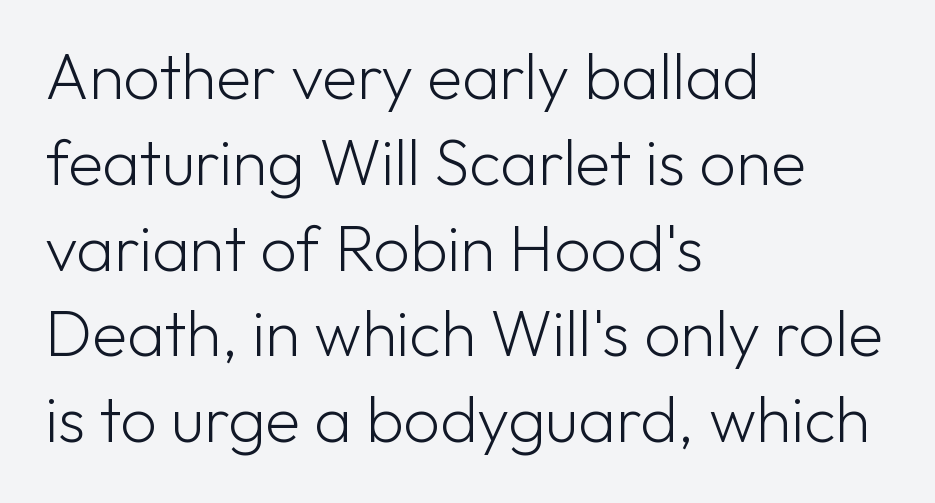
{"serif": "no", "italic": "no", "bold": "no", "weight": "light", "width": "normal", "stroke_contrast": "low", "x_height": "medium", "monospaced": "no", "underline": "no", "align": "left", "line_spacing": "normal", "line_spacing_ratio": 1.34, "letter_spacing": "normal", "letter_spacing_em": 0.0, "glyph_px": 64}
